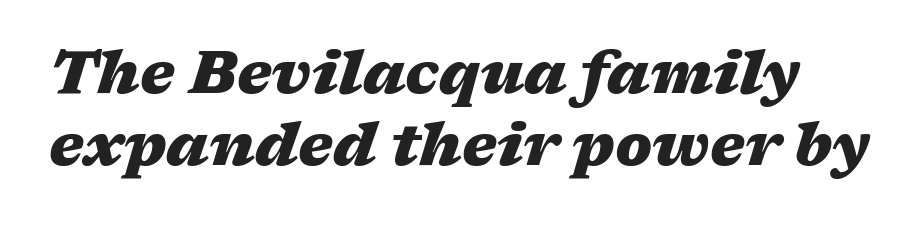
Q: Is the text bold? A: Yes.
Q: Is the text italic (slanted)? A: Yes, it leans right by about 17 degrees.
Q: Is the text underlined? A: No.
Q: Is the spacing between letters normal or unusually wide? A: Normal.
Q: Width (condensed, normal, or wide)? A: Wide.
Q: Stroke contrast? A: Medium.
Q: x-height? A: Medium.
Q: Monospaced? A: No.
